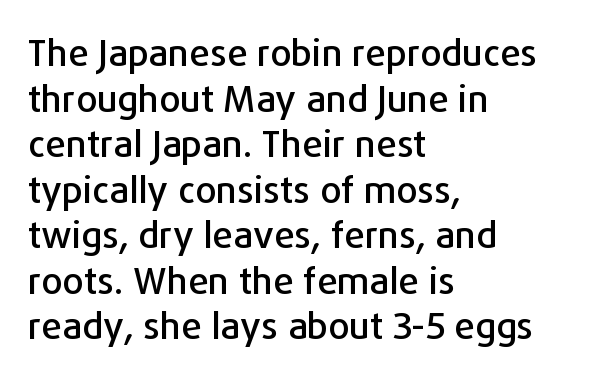
Serifs: no, the terminals of the letterforms are clean. The axis of the letterforms is exactly vertical. The specimen omits any rule beneath the text block's lines. This rendering leaves character spacing at its baseline value.
